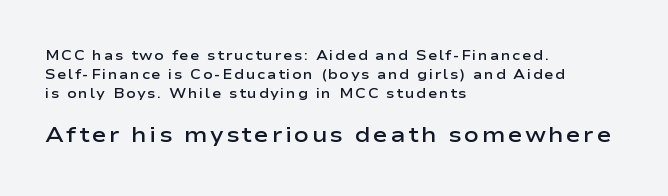
The image shows 22 px text type, upright; set left-aligned, normal line spacing (1.35x), not underlined; the second (bottom) block is 1.57x larger.
